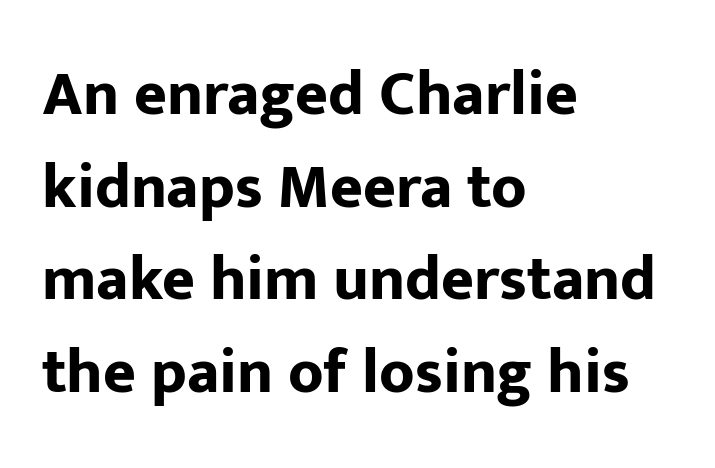
The image shows 63 px bold sans-serif type, upright; set left-aligned, normal line spacing (1.47x), normal letter spacing, not underlined; low stroke contrast and a medium x-height.
